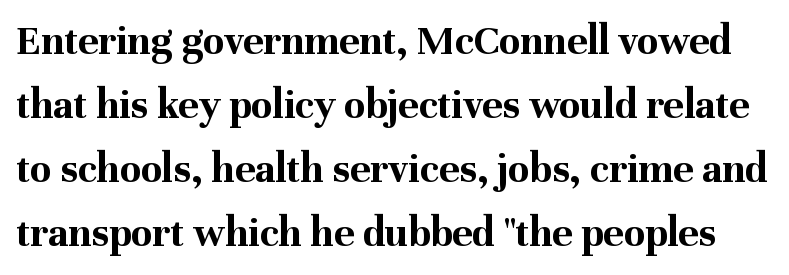
{"serif": "yes", "italic": "no", "bold": "yes", "weight": "bold", "width": "normal", "stroke_contrast": "medium", "x_height": "medium", "monospaced": "no", "underline": "no", "line_spacing": "normal", "line_spacing_ratio": 1.49, "letter_spacing": "normal", "letter_spacing_em": 0.0, "glyph_px": 43}
